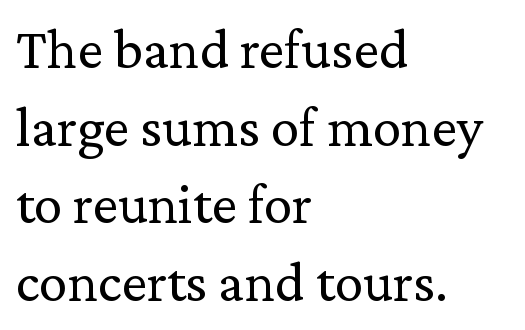
The image shows 57 px regular-weight serif type, upright; set left-aligned, normal line spacing (1.36x), normal letter spacing, not underlined; low stroke contrast and a medium x-height.
